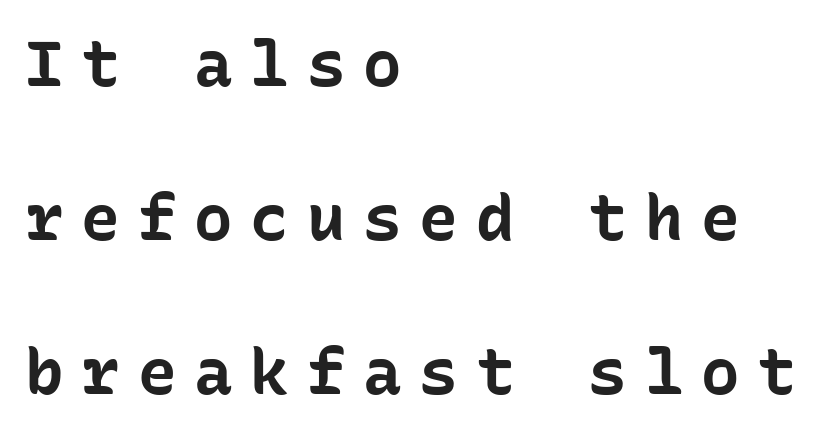
Q: Is the text bold? A: Yes.
Q: Is the text italic (slanted)? A: No, it is upright.
Q: Is the typeface a serif or a sans-serif typeface? A: Sans-serif.
Q: Is the text underlined? A: No.
Q: How is the paragraph aligned? A: Left-aligned.
Q: Is the spacing between letters normal or unusually wide? A: Unusually wide.
Q: Is the spacing between lines tight, normal or loose? A: Loose.
Q: Width (condensed, normal, or wide)? A: Normal.
Q: Stroke contrast? A: Low.
Q: x-height? A: Medium.
Q: Monospaced? A: Yes.
